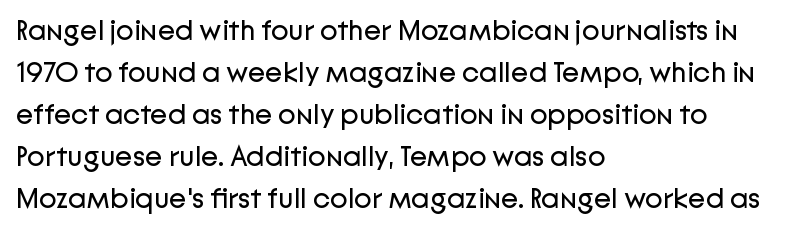
Think of a printed novel: that variable character pitch is what you see here. The weight tops out at a normal text grade. Evenly set lines give the paragraph a standard silhouette. The letters stand upright; this is a roman face. No word sits above an underline.
